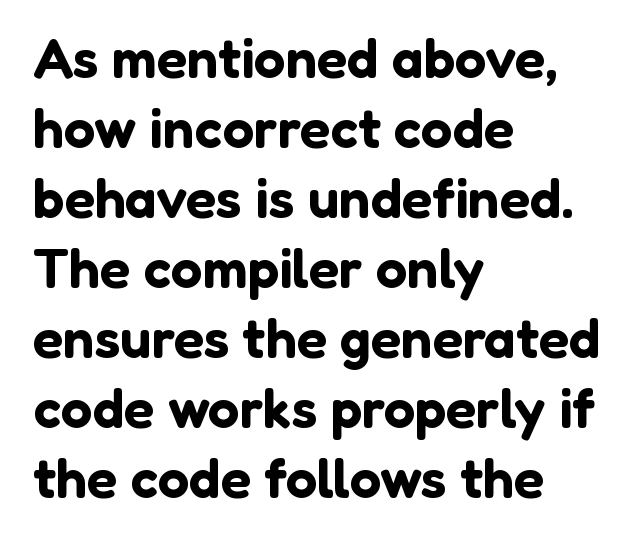
Default kerning and tracking; the words read as compact shapes. The rendering shows plain stroke endings on the letterforms — a sans-serif design. The letters stand straight up with perfectly vertical stems. The lines are quadded left.
